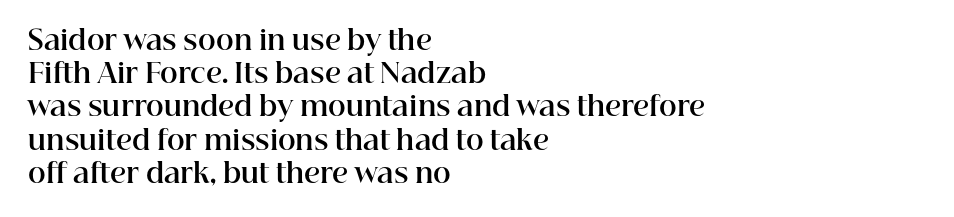
Q: Is the text bold? A: Yes.
Q: Is the text italic (slanted)? A: No, it is upright.
Q: Is the text underlined? A: No.
Q: How is the paragraph aligned? A: Left-aligned.
Q: Is the spacing between letters normal or unusually wide? A: Normal.
